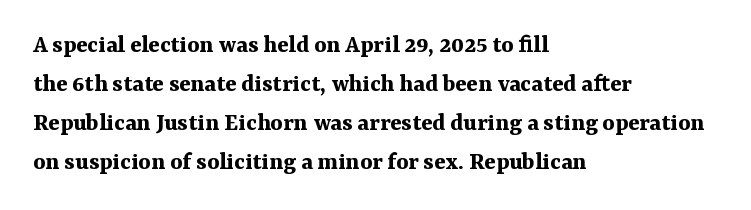
{"italic": "no", "bold": "yes", "underline": "no", "align": "left", "line_spacing": "normal", "line_spacing_ratio": 1.5, "letter_spacing": "normal", "letter_spacing_em": 0.0, "glyph_px": 26}
